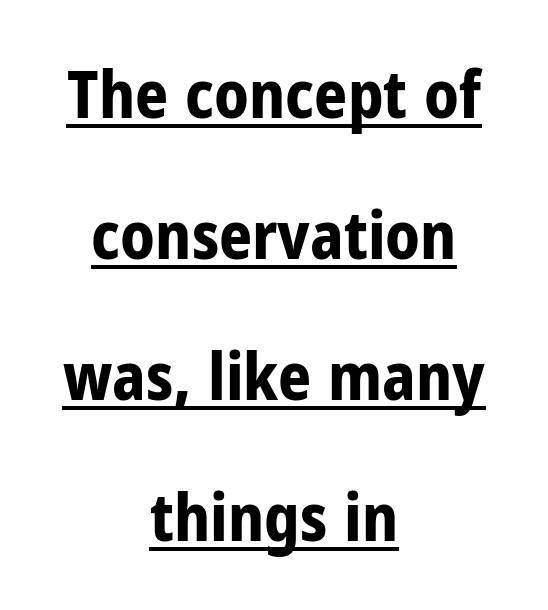
{"serif": "no", "italic": "no", "bold": "yes", "weight": "bold", "width": "condensed", "stroke_contrast": "low", "x_height": "medium", "monospaced": "no", "underline": "yes", "align": "center", "line_spacing": "loose", "line_spacing_ratio": 2.17, "letter_spacing": "normal", "letter_spacing_em": 0.0, "glyph_px": 65}
